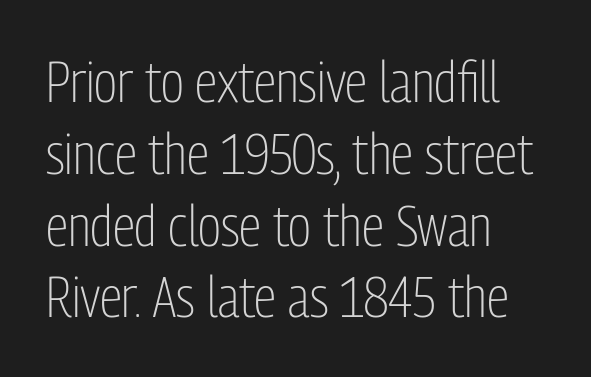
Q: Is the text bold? A: No.
Q: Is the text italic (slanted)? A: No, it is upright.
Q: Is the typeface a serif or a sans-serif typeface? A: Sans-serif.
Q: Is the text underlined? A: No.
Q: How is the paragraph aligned? A: Left-aligned.
Q: Is the spacing between letters normal or unusually wide? A: Normal.
Q: Is the spacing between lines tight, normal or loose? A: Normal.
Q: Width (condensed, normal, or wide)? A: Condensed.
Q: Stroke contrast? A: Low.
Q: x-height? A: Medium.
Q: Monospaced? A: No.
